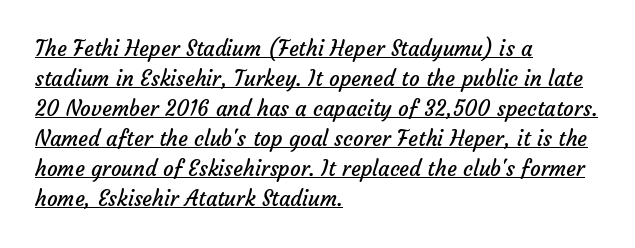
Q: Is the text bold? A: No.
Q: Is the text underlined? A: Yes.
Q: How is the paragraph aligned? A: Left-aligned.
Q: Is the spacing between letters normal or unusually wide? A: Normal.
Q: Is the spacing between lines tight, normal or loose? A: Normal.
